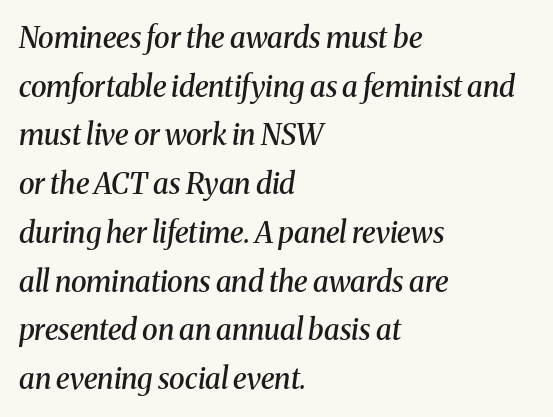
Observe the lean: these are italic letterforms. Examine the stroke ends and you'll spot serifs. The words here are not underlined. Where is the straight margin? On the left. A normal amount of white space separates one row of letters from the next. Emphasis by weight is partial: semibold.
